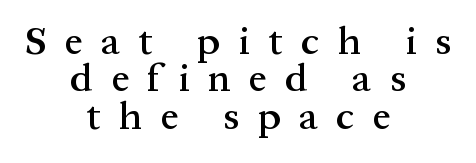
{"serif": "yes", "italic": "no", "bold": "semi", "weight": "semibold", "width": "normal", "stroke_contrast": "medium", "x_height": "medium", "monospaced": "no", "underline": "no", "align": "center", "line_spacing": "tight", "line_spacing_ratio": 0.96, "letter_spacing": "wide", "letter_spacing_em": 0.48, "glyph_px": 39}
